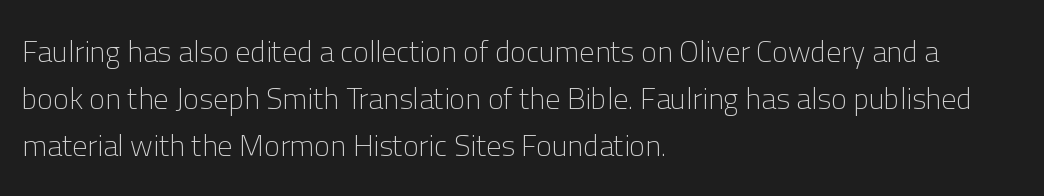
{"serif": "no", "italic": "no", "bold": "no", "weight": "light", "width": "normal", "stroke_contrast": "low", "x_height": "medium", "monospaced": "no", "underline": "no", "align": "left", "line_spacing": "normal", "line_spacing_ratio": 1.56, "letter_spacing": "normal", "letter_spacing_em": 0.0, "glyph_px": 30}
